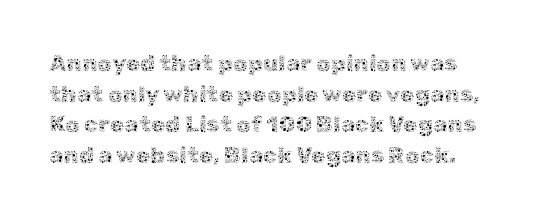
{"italic": "no", "bold": "no", "underline": "no", "line_spacing": "normal", "line_spacing_ratio": 1.33, "letter_spacing": "normal", "letter_spacing_em": 0.0, "glyph_px": 23}
